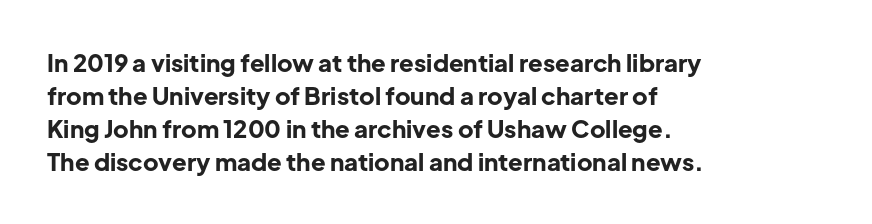
Q: Is the text bold? A: Yes.
Q: Is the text italic (slanted)? A: No, it is upright.
Q: Is the text underlined? A: No.
Q: How is the paragraph aligned? A: Left-aligned.
Q: Is the spacing between letters normal or unusually wide? A: Normal.
Q: Is the spacing between lines tight, normal or loose? A: Normal.
